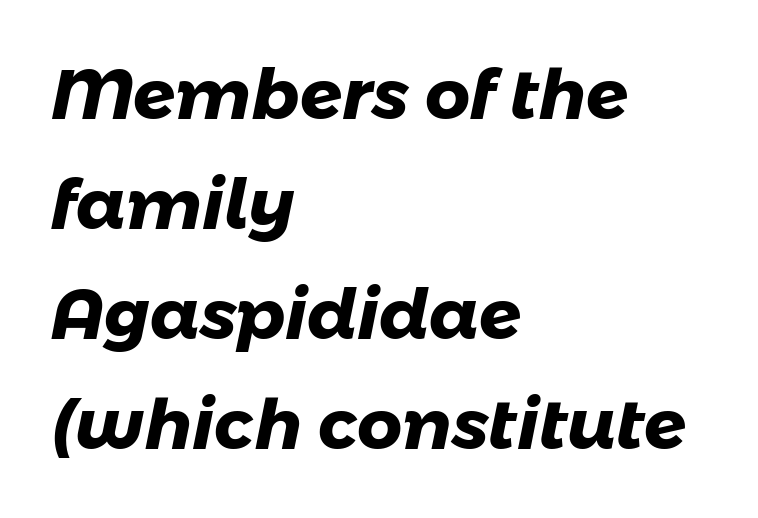
No extra tracking has been applied to these lines. The strokes are fattened all the way to bold. Do the characters align in a grid? No, the font is proportional. If you measured baseline to baseline, you'd find a middling distance.
